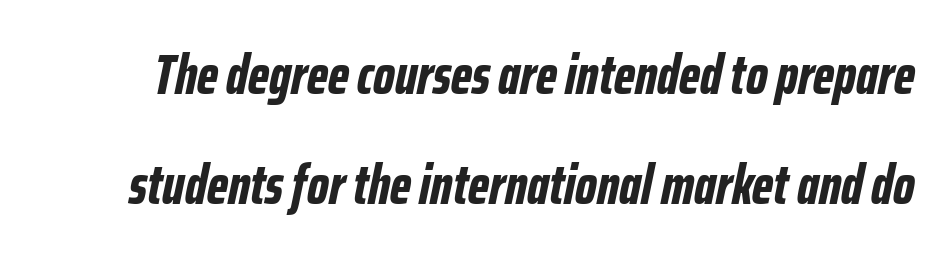
Q: Is the text bold? A: Yes.
Q: Is the text italic (slanted)? A: Yes, it leans right by about 12 degrees.
Q: Is the text underlined? A: No.
Q: Is the spacing between letters normal or unusually wide? A: Normal.
Q: Is the spacing between lines tight, normal or loose? A: Loose.
Q: Width (condensed, normal, or wide)? A: Condensed.
Q: Stroke contrast? A: Low.
Q: x-height? A: Medium.
Q: Monospaced? A: No.
